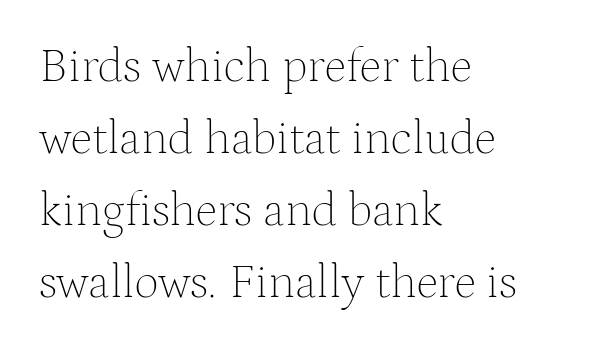
{"serif": "yes", "italic": "no", "bold": "no", "weight": "thin", "width": "normal", "stroke_contrast": "medium", "x_height": "medium", "monospaced": "no", "underline": "no", "align": "left", "line_spacing": "normal", "line_spacing_ratio": 1.5, "letter_spacing": "normal", "letter_spacing_em": 0.0, "glyph_px": 48}
